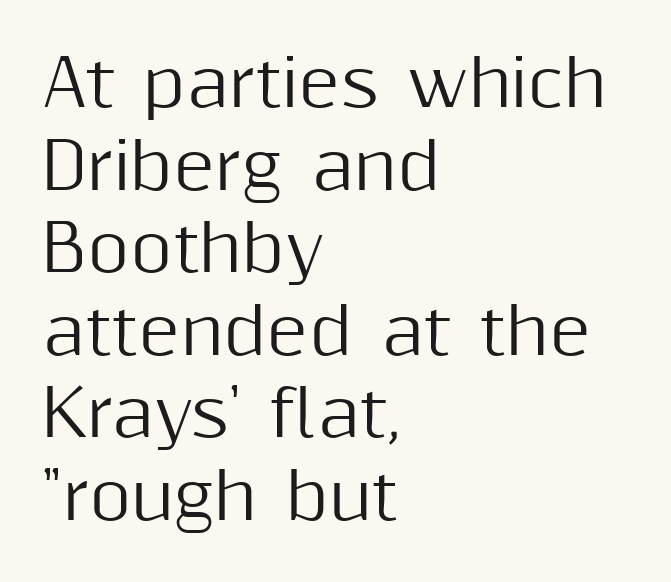
{"serif": "no", "italic": "no", "width": "normal", "stroke_contrast": "medium", "x_height": "medium", "monospaced": "no", "underline": "no", "align": "left", "line_spacing": "normal", "line_spacing_ratio": 1.29, "letter_spacing": "normal", "letter_spacing_em": 0.0, "glyph_px": 64}
